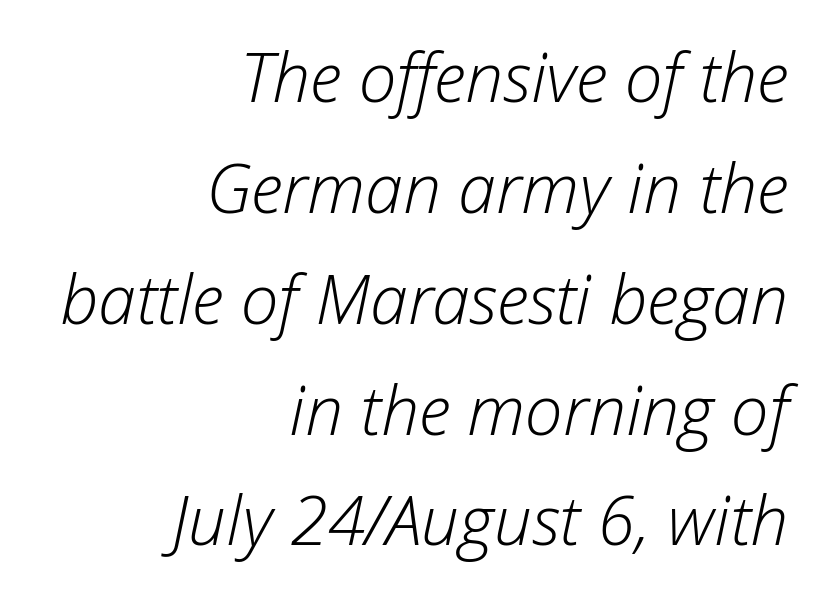
The image shows 68 px light type, italic (leaning right); set right-aligned, normal line spacing (1.63x), normal letter spacing, not underlined; low stroke contrast and a medium x-height.
